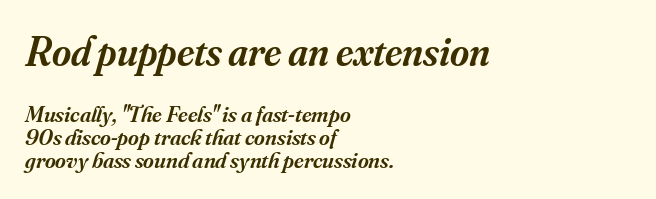
Q: Is the text bold? A: Semi-bold.
Q: Is the text italic (slanted)? A: Yes, it leans right by about 16 degrees.
Q: Is the typeface a serif or a sans-serif typeface? A: Serif.
Q: Is the text underlined? A: No.
Q: How is the paragraph aligned? A: Left-aligned.
Q: Is the spacing between letters normal or unusually wide? A: Normal.
Q: Is the spacing between lines tight, normal or loose? A: Tight.
Q: Which block of text is set in a larger size, the first (top) or the second (bottom)? A: The first (top) one.
Q: Width (condensed, normal, or wide)? A: Normal.
Q: Stroke contrast? A: Medium.
Q: x-height? A: Small.
Q: Monospaced? A: No.
